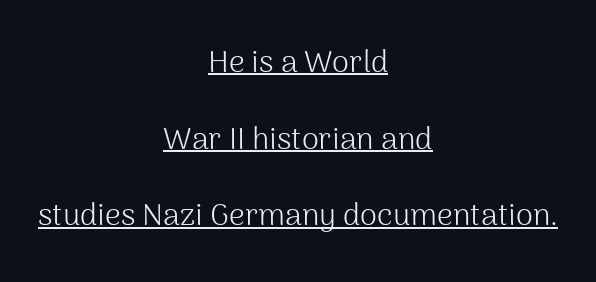
{"serif": "no", "italic": "no", "bold": "no", "weight": "light", "width": "normal", "stroke_contrast": "medium", "x_height": "medium", "monospaced": "no", "underline": "yes", "align": "center", "line_spacing": "loose", "line_spacing_ratio": 2.47, "letter_spacing": "normal", "letter_spacing_em": 0.0, "glyph_px": 31}
